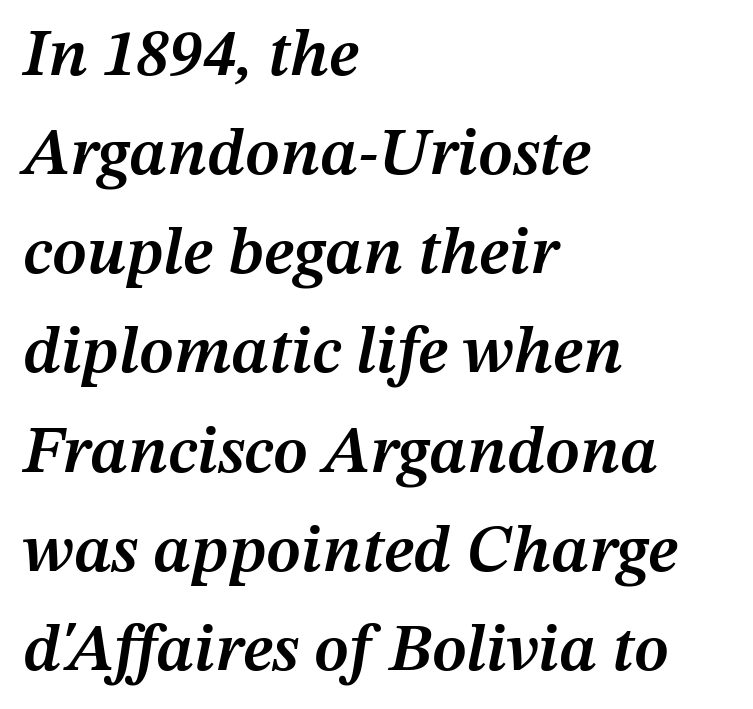
Q: Is the text bold? A: Semi-bold.
Q: Is the text italic (slanted)? A: Yes, it leans right by about 12 degrees.
Q: Is the text underlined? A: No.
Q: How is the paragraph aligned? A: Left-aligned.
Q: Is the spacing between letters normal or unusually wide? A: Normal.
Q: Is the spacing between lines tight, normal or loose? A: Normal.
Q: Width (condensed, normal, or wide)? A: Normal.
Q: Stroke contrast? A: Medium.
Q: x-height? A: Medium.
Q: Monospaced? A: No.
